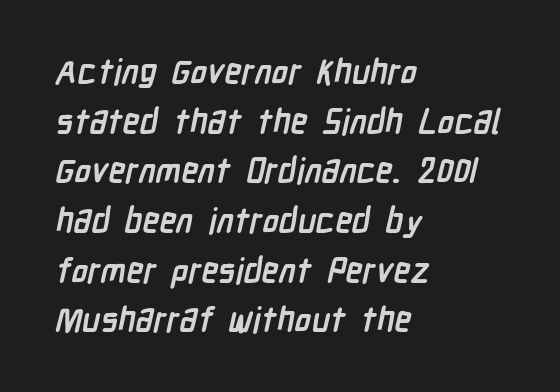
{"serif": "no", "bold": "yes", "weight": "semibold", "width": "condensed", "stroke_contrast": "low", "x_height": "medium", "monospaced": "no", "underline": "no", "align": "left", "line_spacing": "normal", "line_spacing_ratio": 1.46, "letter_spacing": "normal", "letter_spacing_em": 0.0, "glyph_px": 34}
